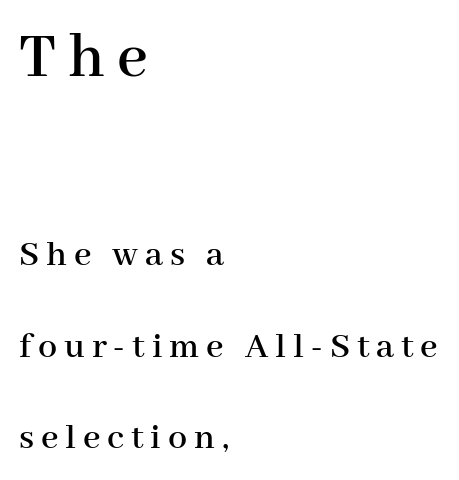
Q: Is the text italic (slanted)? A: No, it is upright.
Q: Is the typeface a serif or a sans-serif typeface? A: Serif.
Q: Is the text underlined? A: No.
Q: How is the paragraph aligned? A: Left-aligned.
Q: Is the spacing between lines tight, normal or loose? A: Loose.
Q: Which block of text is set in a larger size, the first (top) or the second (bottom)? A: The first (top) one.
Q: Width (condensed, normal, or wide)? A: Normal.
Q: Stroke contrast? A: High.
Q: x-height? A: Medium.
Q: Monospaced? A: No.
